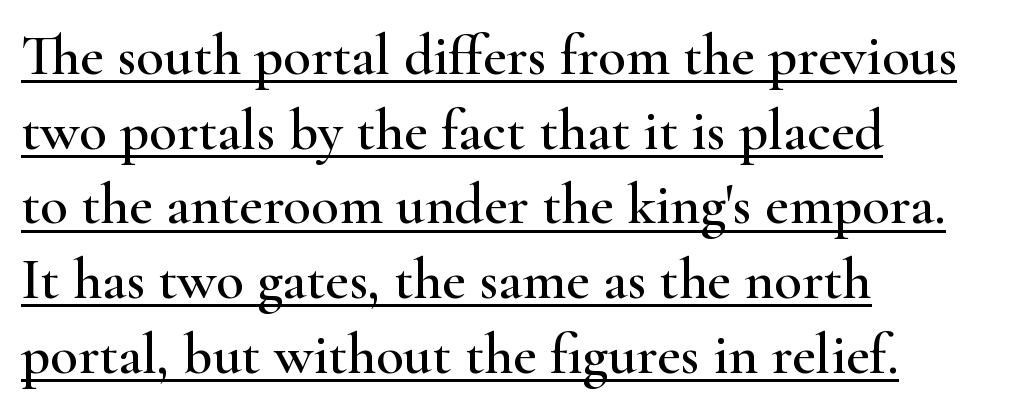
Honestly, the underline is the first thing you notice here. Teacher's note: observe the even left margin — that is flush-left alignment. Italic? Not at all — the glyphs are vertical. Does the leading feel generous? No, just average. Serif or sans? Serif — the stroke terminals have little feet.
